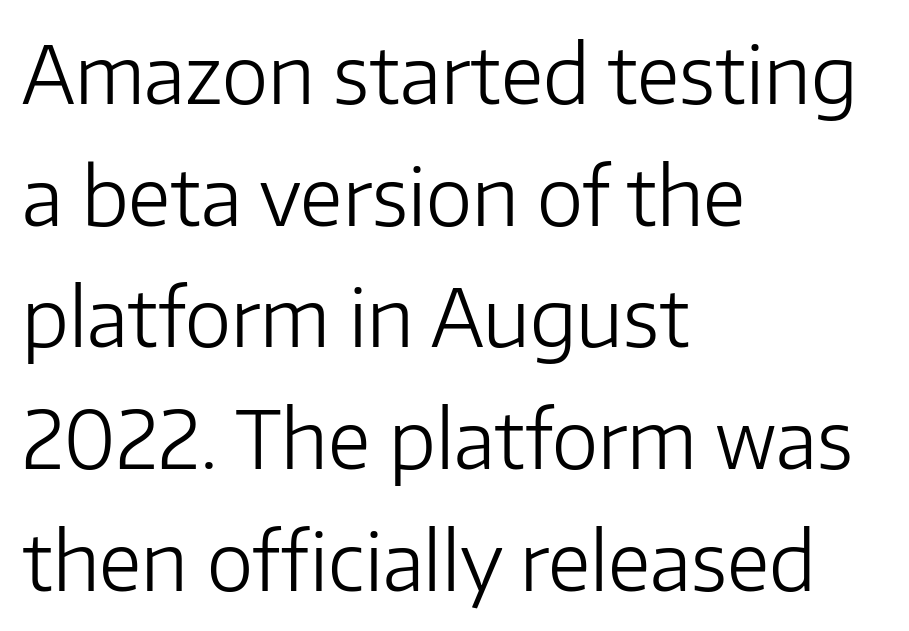
The image shows 79 px light sans-serif type, upright; set left-aligned, normal line spacing (1.54x), normal letter spacing, not underlined; low stroke contrast and a medium x-height.
